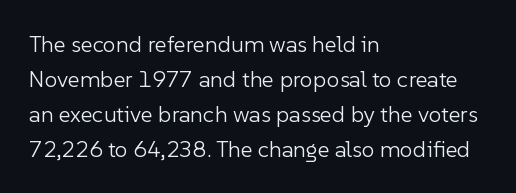
Q: Is the text bold? A: No.
Q: Is the text italic (slanted)? A: No, it is upright.
Q: Is the text underlined? A: No.
Q: How is the paragraph aligned? A: Left-aligned.
Q: Is the spacing between letters normal or unusually wide? A: Normal.
Q: Is the spacing between lines tight, normal or loose? A: Normal.
